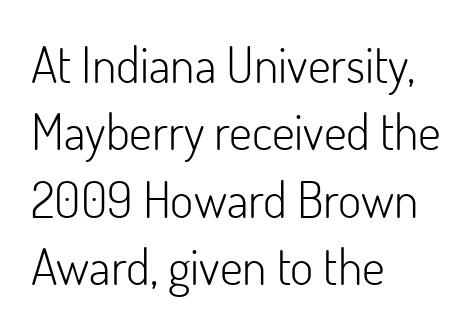
The image shows 50 px light sans-serif type, upright; set left-aligned, normal line spacing (1.35x), normal letter spacing, not underlined; low stroke contrast and a small x-height.
